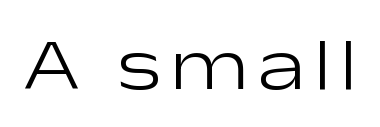
Q: Is the text bold? A: No.
Q: Is the text italic (slanted)? A: No, it is upright.
Q: Is the typeface a serif or a sans-serif typeface? A: Sans-serif.
Q: Is the text underlined? A: No.
Q: Width (condensed, normal, or wide)? A: Wide.
Q: Stroke contrast? A: Low.
Q: x-height? A: Medium.
Q: Monospaced? A: No.
